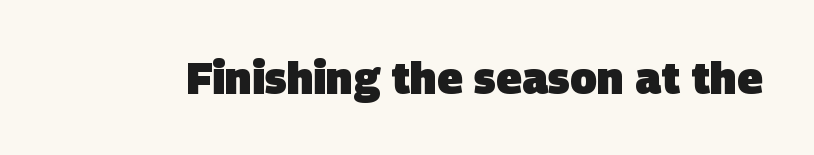
The image shows 44 px heavy sans-serif type; set normal letter spacing, not underlined; low stroke contrast and a large x-height.
